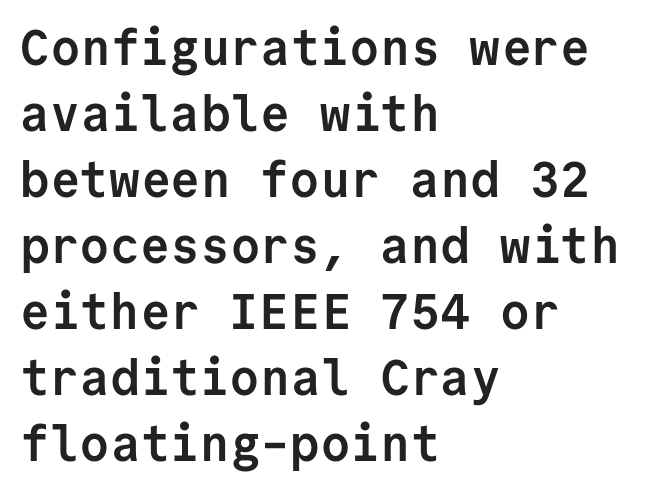
Does the leading feel generous? No, just average. The font is running at its bold setting. This sample uses a sans-serif face. The space directly below the letters is spotless.
